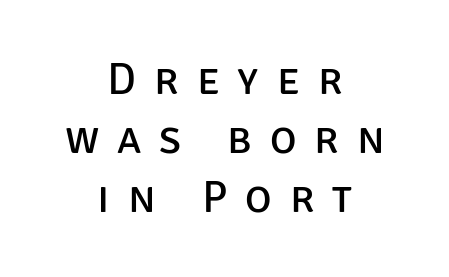
The image shows 45 px regular-weight sans-serif type, upright; set centered, normal line spacing (1.31x), unusually wide letter spacing (+0.4 em), not underlined; low stroke contrast and a large x-height.
